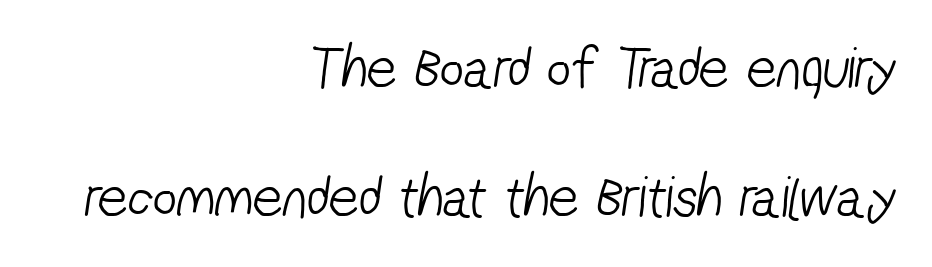
Q: Is the text bold? A: No.
Q: Is the typeface a serif or a sans-serif typeface? A: Sans-serif.
Q: Is the text underlined? A: No.
Q: How is the paragraph aligned? A: Right-aligned.
Q: Is the spacing between letters normal or unusually wide? A: Normal.
Q: Is the spacing between lines tight, normal or loose? A: Loose.
Q: Width (condensed, normal, or wide)? A: Condensed.
Q: Stroke contrast? A: Low.
Q: x-height? A: Medium.
Q: Monospaced? A: No.
